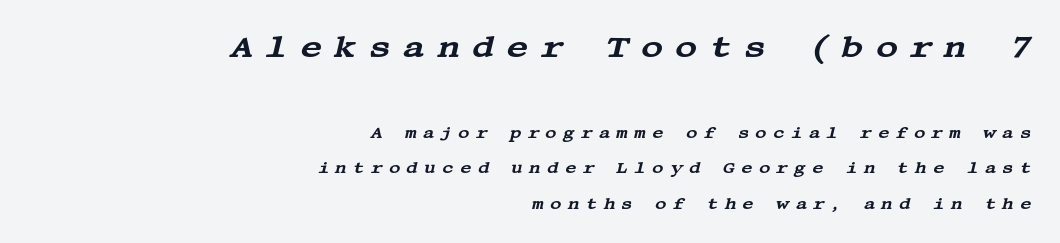
Q: Is the text italic (slanted)? A: Yes, it leans right by about 13 degrees.
Q: Is the typeface a serif or a sans-serif typeface? A: Serif.
Q: Is the text underlined? A: No.
Q: How is the paragraph aligned? A: Right-aligned.
Q: Is the spacing between letters normal or unusually wide? A: Unusually wide.
Q: Is the spacing between lines tight, normal or loose? A: Loose.
Q: Which block of text is set in a larger size, the first (top) or the second (bottom)? A: The first (top) one.
Q: Width (condensed, normal, or wide)? A: Wide.
Q: Stroke contrast? A: Medium.
Q: x-height? A: Large.
